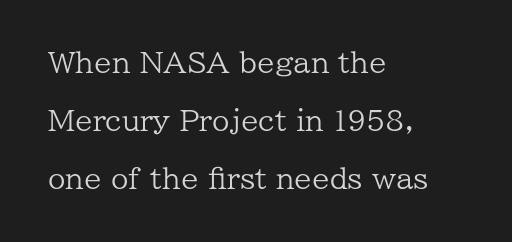
Q: Is the text bold? A: No.
Q: Is the text italic (slanted)? A: No, it is upright.
Q: Is the typeface a serif or a sans-serif typeface? A: Serif.
Q: Is the text underlined? A: No.
Q: How is the paragraph aligned? A: Left-aligned.
Q: Is the spacing between letters normal or unusually wide? A: Normal.
Q: Is the spacing between lines tight, normal or loose? A: Loose.
Q: Width (condensed, normal, or wide)? A: Normal.
Q: Stroke contrast? A: Low.
Q: x-height? A: Medium.
Q: Monospaced? A: No.
